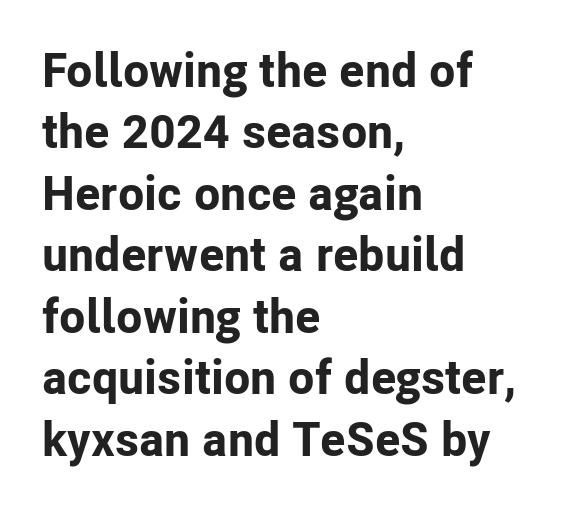
{"serif": "no", "italic": "no", "bold": "yes", "weight": "bold", "width": "normal", "stroke_contrast": "low", "x_height": "medium", "monospaced": "no", "underline": "no", "align": "left", "line_spacing": "normal", "line_spacing_ratio": 1.28, "letter_spacing": "normal", "letter_spacing_em": 0.0, "glyph_px": 48}
